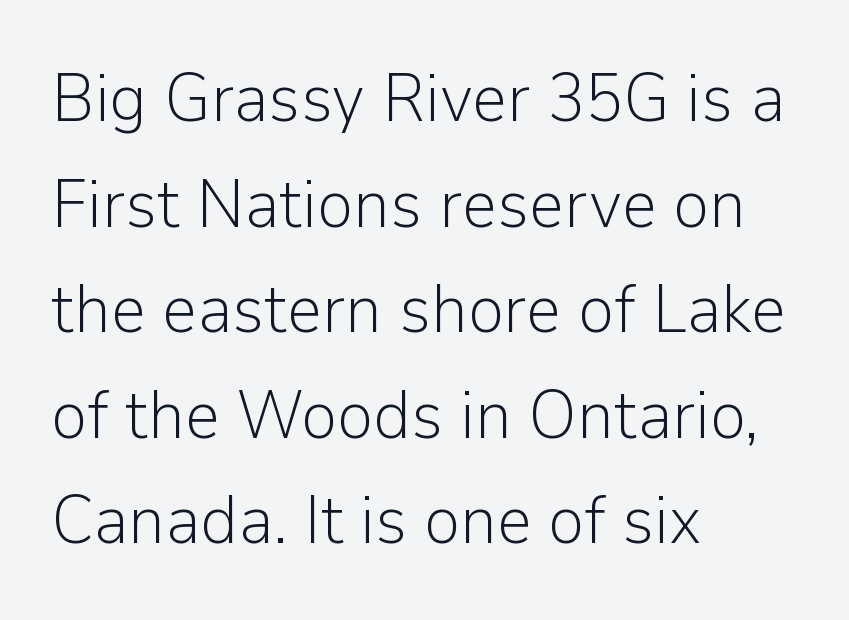
The image shows 69 px light sans-serif type, upright; set left-aligned, normal line spacing (1.53x), normal letter spacing, not underlined; low stroke contrast and a medium x-height.
